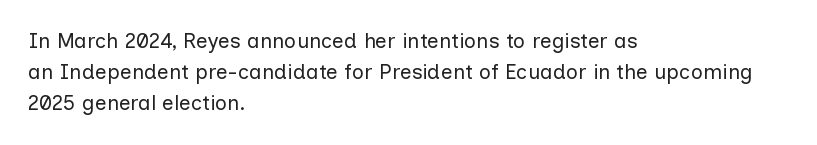
No chunkiness to these letters — they're not bold. The area under the type is left untouched. This rendering uses left alignment, leaving the right contour irregular. The font's upright variant was chosen for this text. Compared with typical body copy, the letter spacing here is the same.
